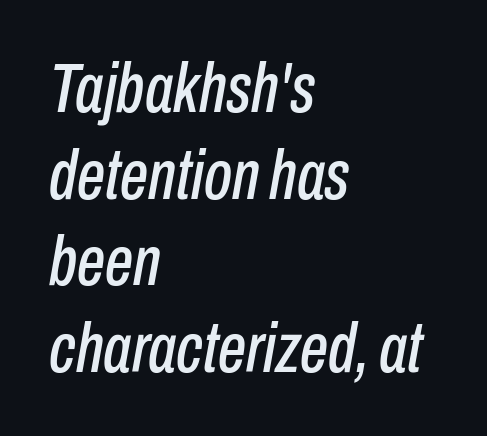
The image shows 71 px condensed type, italic (leaning right); set left-aligned, line spacing 1.22x, normal letter spacing, not underlined; low stroke contrast and a medium x-height.
